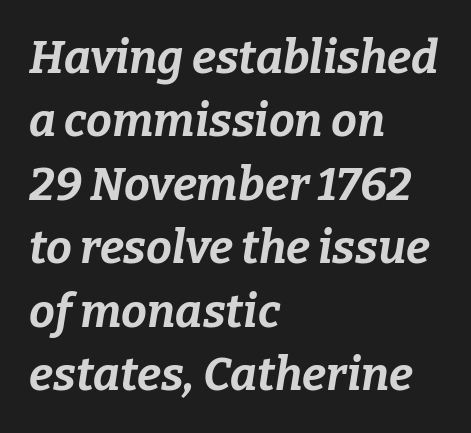
{"italic": "yes", "lean": "right", "slant_degrees": 9, "bold": "yes", "weight": "bold", "width": "normal", "stroke_contrast": "low", "x_height": "medium", "monospaced": "no", "underline": "no", "align": "left", "line_spacing": "normal", "line_spacing_ratio": 1.38, "letter_spacing": "normal", "letter_spacing_em": 0.0, "glyph_px": 46}
